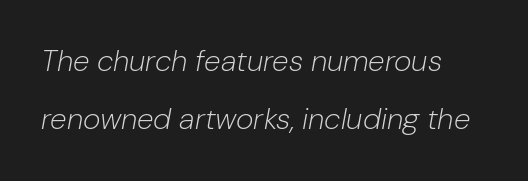
{"italic": "yes", "lean": "right", "slant_degrees": 10, "bold": "no", "weight": "light", "width": "normal", "stroke_contrast": "low", "x_height": "medium", "monospaced": "no", "underline": "no", "align": "left", "line_spacing": "loose", "line_spacing_ratio": 1.95, "letter_spacing": "normal", "letter_spacing_em": 0.0, "glyph_px": 30}
